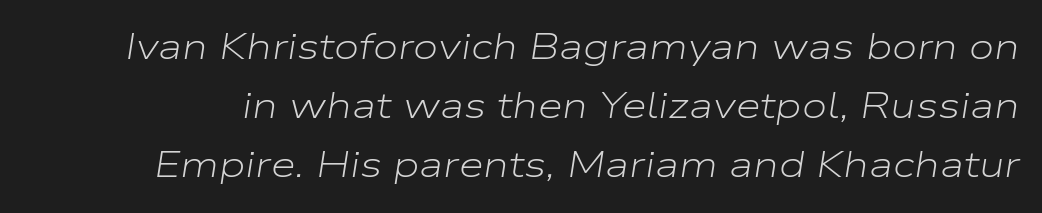
{"italic": "yes", "lean": "right", "slant_degrees": 9, "bold": "no", "weight": "light", "width": "wide", "stroke_contrast": "low", "x_height": "medium", "monospaced": "no", "underline": "no", "line_spacing": "normal", "line_spacing_ratio": 1.64, "letter_spacing": "normal", "letter_spacing_em": 0.0, "glyph_px": 36}
